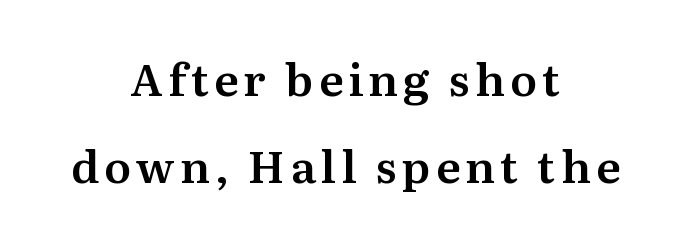
{"serif": "yes", "italic": "no", "width": "normal", "stroke_contrast": "medium", "x_height": "medium", "monospaced": "no", "underline": "no", "align": "center", "line_spacing": "loose", "line_spacing_ratio": 1.98, "glyph_px": 44}
